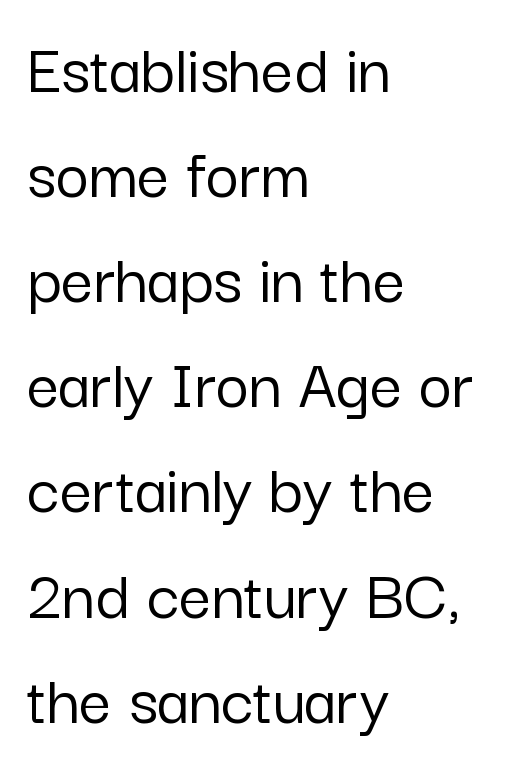
Posture: upright roman. In terms of letterspacing, this is plain default setting. The glyphs in this specimen are sans serif. Varying glyph widths throughout — classic text-font behaviour.
